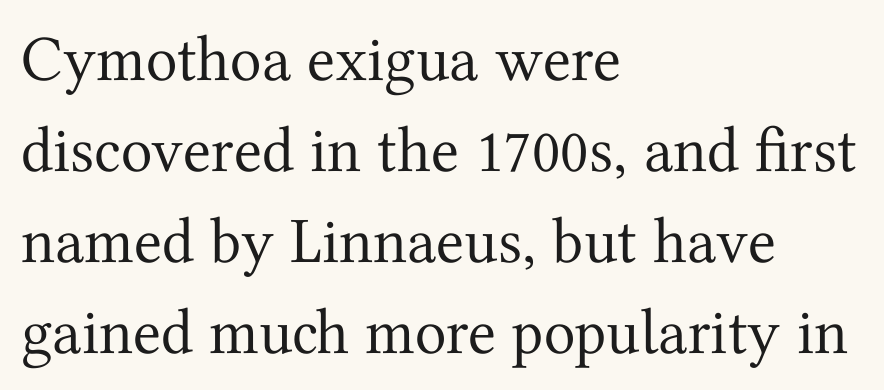
Q: Is the text bold? A: No.
Q: Is the text italic (slanted)? A: No, it is upright.
Q: Is the typeface a serif or a sans-serif typeface? A: Serif.
Q: Is the text underlined? A: No.
Q: How is the paragraph aligned? A: Left-aligned.
Q: Is the spacing between letters normal or unusually wide? A: Normal.
Q: Is the spacing between lines tight, normal or loose? A: Normal.
Q: Width (condensed, normal, or wide)? A: Normal.
Q: Stroke contrast? A: Medium.
Q: x-height? A: Medium.
Q: Monospaced? A: No.
